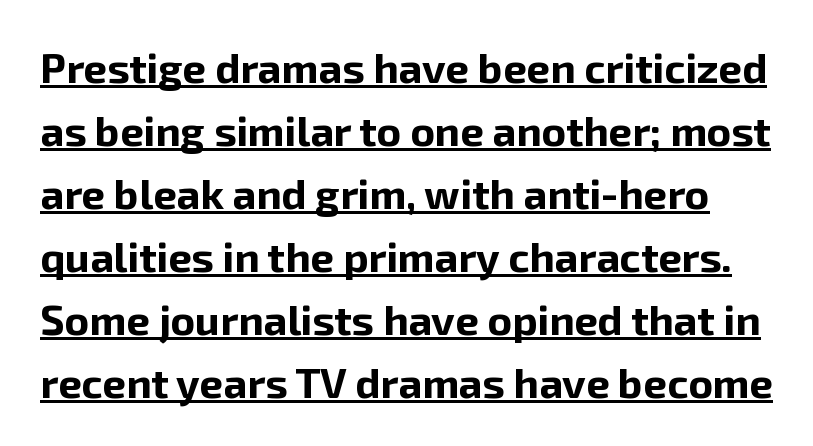
The image shows 42 px bold sans-serif type, upright; set normal line spacing (1.5x), normal letter spacing, underlined; low stroke contrast and a medium x-height.
